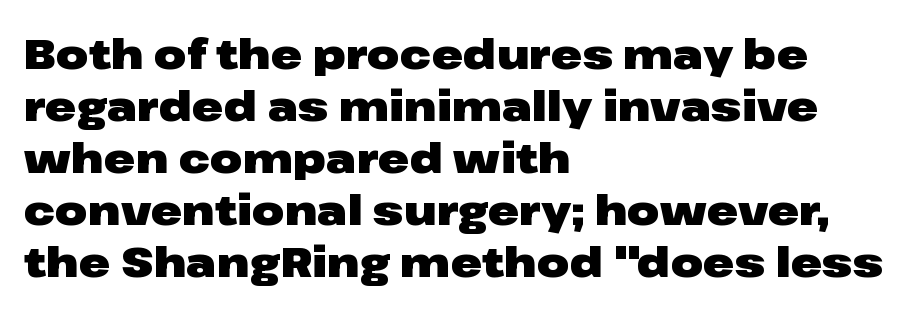
The image shows 42 px heavy, wide sans-serif type, upright; set left-aligned, line spacing 1.24x, normal letter spacing, not underlined; low stroke contrast and a medium x-height.
